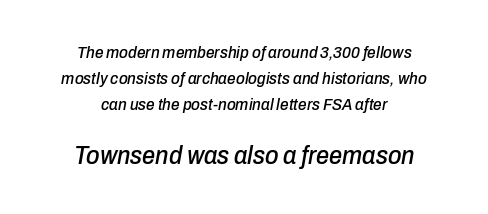
{"italic": "yes", "lean": "right", "slant_degrees": 10, "underline": "no", "align": "center", "line_spacing": "normal", "line_spacing_ratio": 1.52, "letter_spacing": "normal", "letter_spacing_em": 0.0, "larger_block": "second", "size_ratio": 1.53, "glyph_px": 26}
